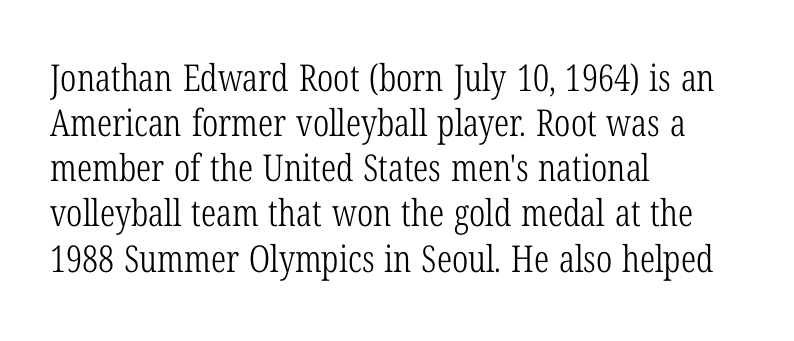
The image shows 37 px light, condensed serif type, upright; set left-aligned, line spacing 1.22x, normal letter spacing, not underlined; low stroke contrast and a medium x-height.
